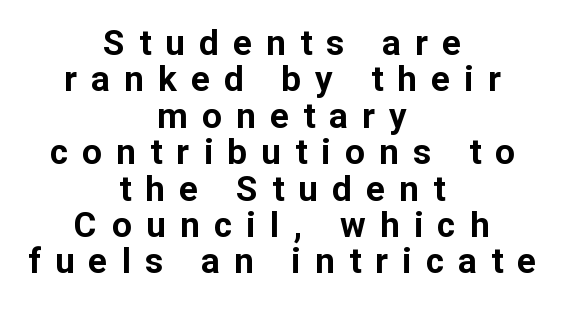
{"serif": "no", "italic": "no", "bold": "yes", "weight": "bold", "width": "normal", "stroke_contrast": "low", "x_height": "medium", "monospaced": "no", "underline": "no", "align": "center", "line_spacing": "tight", "line_spacing_ratio": 1.04, "letter_spacing": "wide", "letter_spacing_em": 0.41, "glyph_px": 35}
